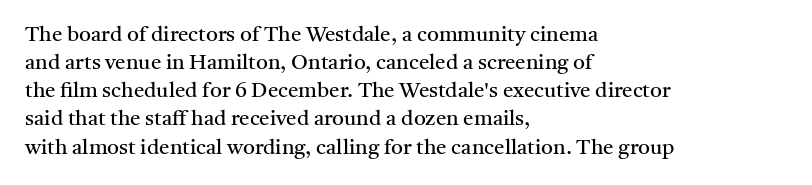
Q: Is the text bold? A: No.
Q: Is the text italic (slanted)? A: No, it is upright.
Q: Is the text underlined? A: No.
Q: How is the paragraph aligned? A: Left-aligned.
Q: Is the spacing between letters normal or unusually wide? A: Normal.
Q: Is the spacing between lines tight, normal or loose? A: Normal.
